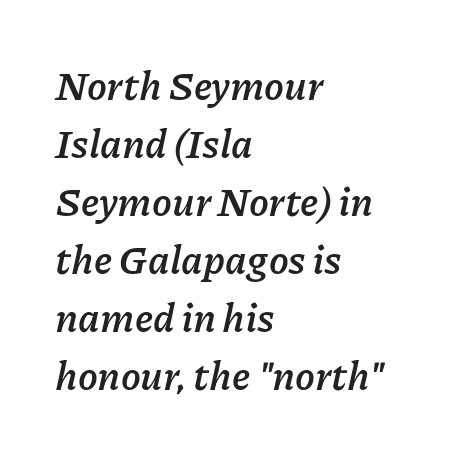
The paragraph has a hard left edge and a soft right edge. Each row of text sits above clean, open space. You could not count columns in this text — the font is proportionally spaced. A normal amount of white space separates one row of letters from the next.
